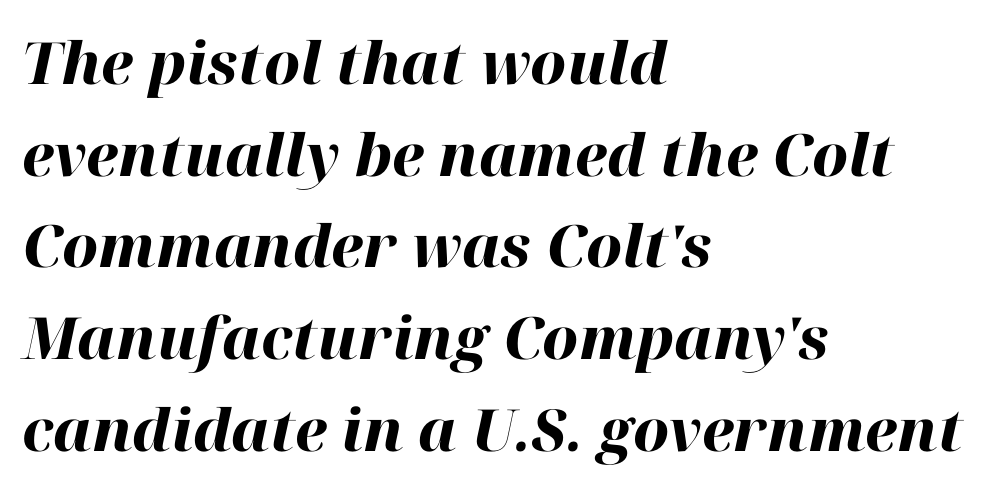
Q: Is the text bold? A: Yes.
Q: Is the text italic (slanted)? A: Yes, it leans right by about 12 degrees.
Q: Is the text underlined? A: No.
Q: How is the paragraph aligned? A: Left-aligned.
Q: Is the spacing between letters normal or unusually wide? A: Normal.
Q: Is the spacing between lines tight, normal or loose? A: Normal.
Q: Width (condensed, normal, or wide)? A: Normal.
Q: Stroke contrast? A: High.
Q: x-height? A: Medium.
Q: Monospaced? A: No.
